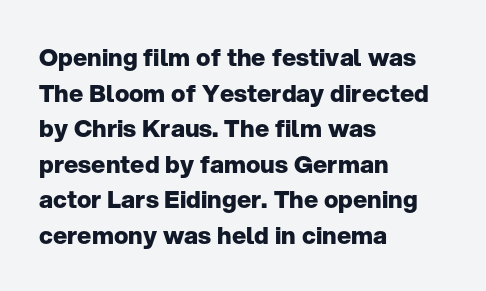
{"italic": "no", "bold": "yes", "underline": "no", "align": "left", "line_spacing": "normal", "line_spacing_ratio": 1.48, "letter_spacing": "normal", "letter_spacing_em": 0.0, "glyph_px": 24}
